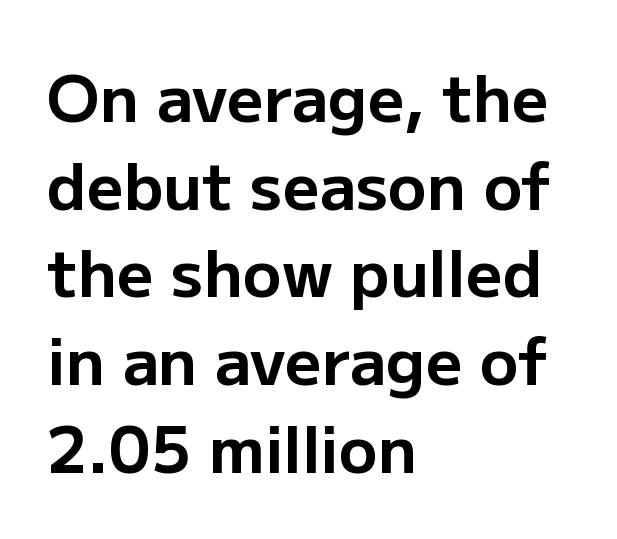
{"serif": "no", "italic": "no", "bold": "yes", "weight": "bold", "width": "normal", "stroke_contrast": "low", "x_height": "medium", "monospaced": "no", "underline": "no", "align": "left", "line_spacing": "normal", "line_spacing_ratio": 1.37, "letter_spacing": "normal", "letter_spacing_em": 0.0, "glyph_px": 64}
